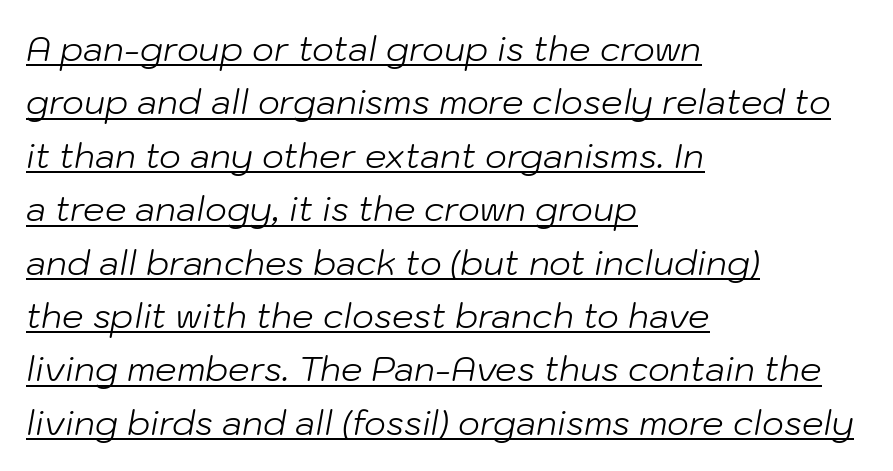
{"italic": "yes", "lean": "right", "slant_degrees": 10, "bold": "no", "weight": "light", "width": "normal", "stroke_contrast": "low", "x_height": "medium", "monospaced": "no", "underline": "yes", "align": "left", "line_spacing": "normal", "line_spacing_ratio": 1.57, "letter_spacing": "normal", "letter_spacing_em": 0.0, "glyph_px": 34}
